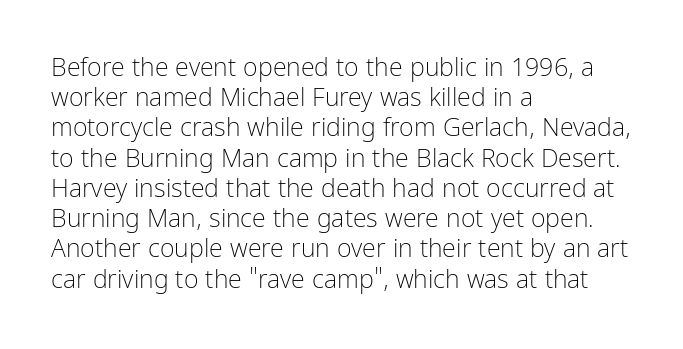
The image shows 25 px text type, upright; set left-aligned, line spacing 1.21x, normal letter spacing, not underlined.
